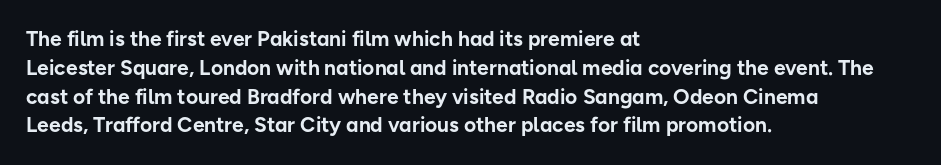
Q: Is the text bold? A: Yes.
Q: Is the text italic (slanted)? A: No, it is upright.
Q: Is the text underlined? A: No.
Q: How is the paragraph aligned? A: Left-aligned.
Q: Is the spacing between letters normal or unusually wide? A: Normal.
Q: Is the spacing between lines tight, normal or loose? A: Normal.
